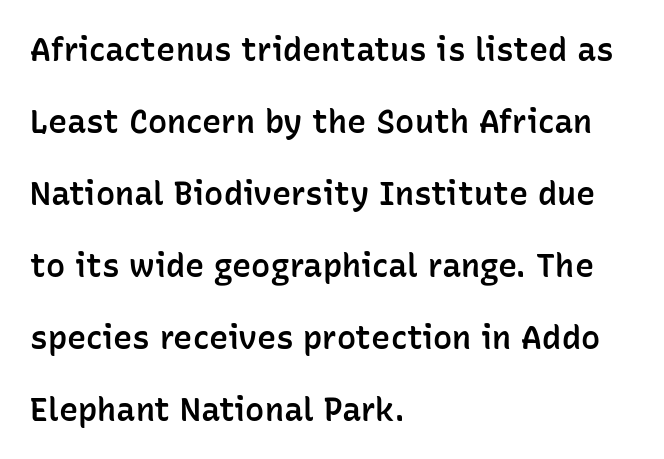
{"serif": "no", "italic": "no", "bold": "semi", "weight": "semibold", "width": "normal", "stroke_contrast": "low", "x_height": "medium", "monospaced": "no", "underline": "no", "align": "left", "line_spacing": "loose", "line_spacing_ratio": 2.25, "letter_spacing": "normal", "letter_spacing_em": 0.0, "glyph_px": 32}
